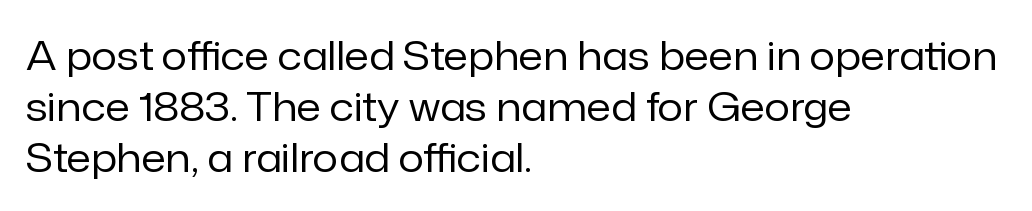
The image shows 40 px regular-weight sans-serif type, upright; set left-aligned, normal line spacing (1.27x), normal letter spacing, not underlined; low stroke contrast and a medium x-height.
